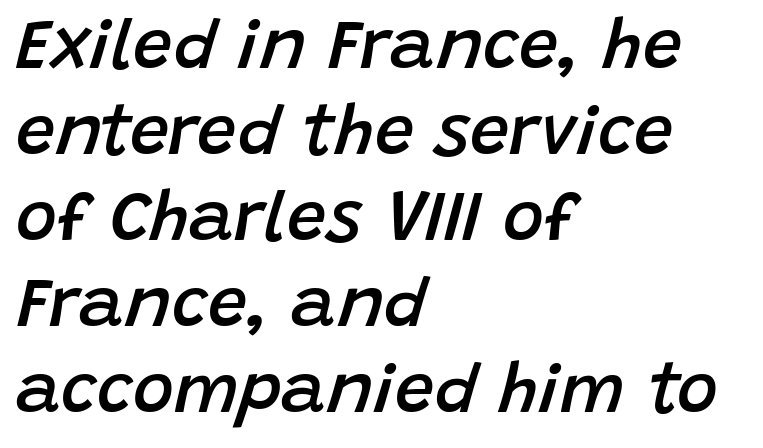
Quick note: italic. Honestly, there is no underline to notice here at all. In terms of weight, the rendering is demibold, just under bold. Line starts are locked; line ends wander. The tracking reads as untouched default to a designer's eye.
